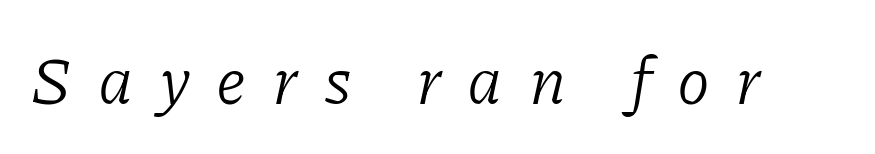
Q: Is the text bold? A: No.
Q: Is the text italic (slanted)? A: Yes, it leans right by about 11 degrees.
Q: Is the typeface a serif or a sans-serif typeface? A: Serif.
Q: Is the text underlined? A: No.
Q: Is the spacing between letters normal or unusually wide? A: Unusually wide.
Q: Width (condensed, normal, or wide)? A: Normal.
Q: Stroke contrast? A: Low.
Q: x-height? A: Medium.
Q: Monospaced? A: No.
